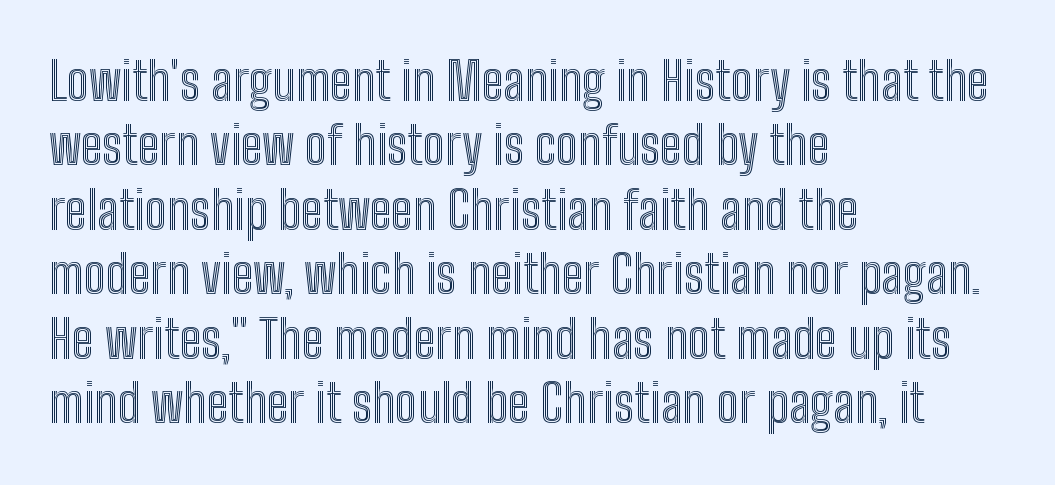
The typesetter chose a ragged-right arrangement here. Spacing verdict: proportional, widths tailored to each character. The tracking reads as untouched default to a designer's eye. Each row of text sits above clean, open space. If you drew a line through each stem, it would be perfectly vertical.
